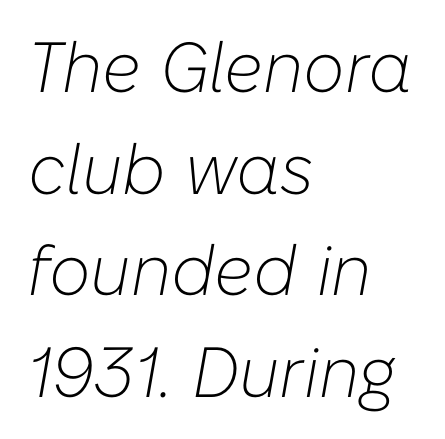
A typesetter would call this proportional, since set widths differ per character. Italic? Definitely — the glyphs are oblique. Between one letter and the next there's only the usual sliver of space. These lines stack with their left ends in a neat column.
